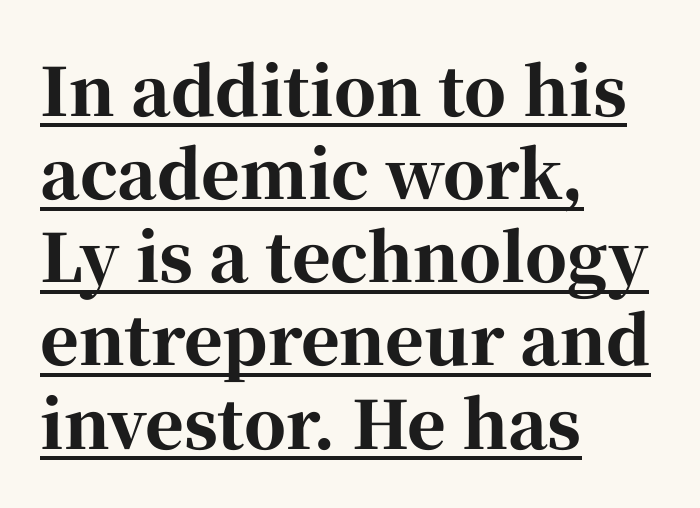
The passage shown is typed in a proportional face where columns would drift. Horizontal alignment here is leftward, the default for most running prose. No italicization has been applied; the sample stays upright. Stroke terminals: seriffed. Weight: bold.
